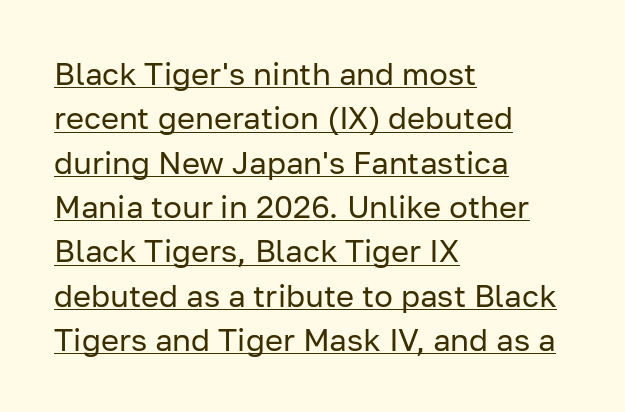
Q: Is the text bold? A: No.
Q: Is the text italic (slanted)? A: No, it is upright.
Q: Is the typeface a serif or a sans-serif typeface? A: Sans-serif.
Q: Is the text underlined? A: Yes.
Q: How is the paragraph aligned? A: Left-aligned.
Q: Is the spacing between letters normal or unusually wide? A: Normal.
Q: Is the spacing between lines tight, normal or loose? A: Normal.
Q: Width (condensed, normal, or wide)? A: Normal.
Q: Stroke contrast? A: Low.
Q: x-height? A: Medium.
Q: Monospaced? A: No.
